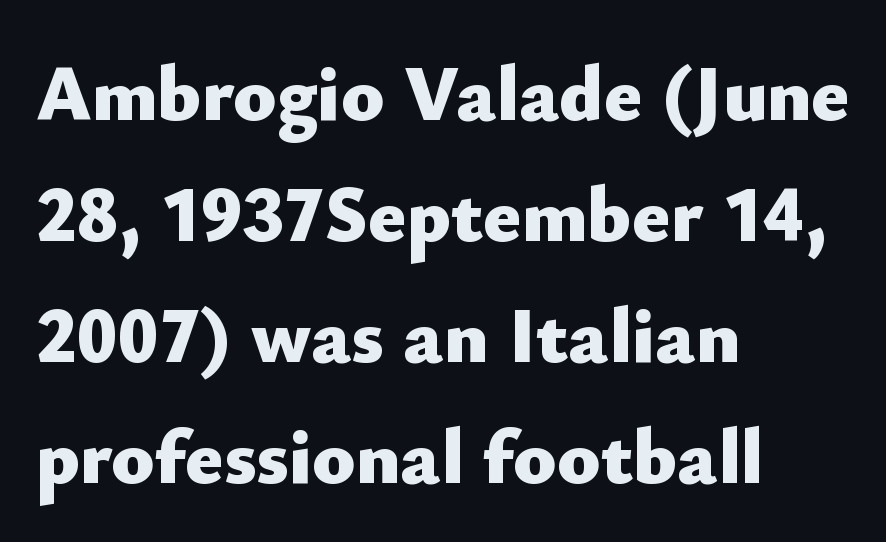
{"serif": "no", "italic": "no", "bold": "yes", "weight": "heavy", "width": "normal", "stroke_contrast": "low", "x_height": "small", "monospaced": "no", "underline": "no", "align": "left", "line_spacing": "normal", "line_spacing_ratio": 1.53, "letter_spacing": "normal", "letter_spacing_em": 0.0, "glyph_px": 79}
